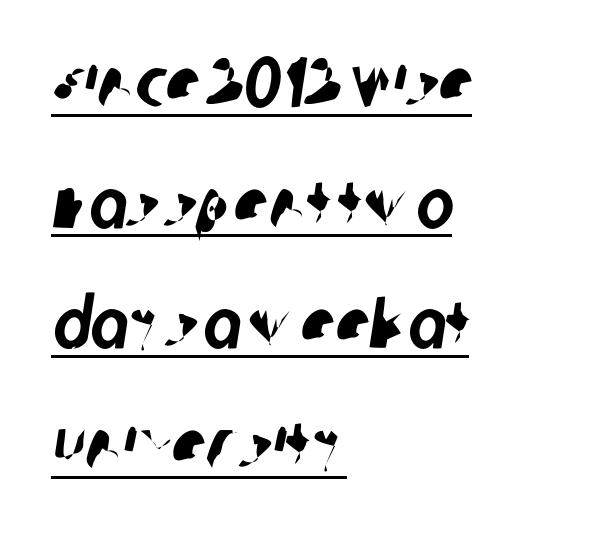
Q: Is the typeface a serif or a sans-serif typeface? A: Sans-serif.
Q: Is the text underlined? A: Yes.
Q: How is the paragraph aligned? A: Left-aligned.
Q: Is the spacing between letters normal or unusually wide? A: Normal.
Q: Is the spacing between lines tight, normal or loose? A: Normal.
Q: Width (condensed, normal, or wide)? A: Condensed.
Q: Stroke contrast? A: Low.
Q: x-height? A: Large.
Q: Monospaced? A: No.
